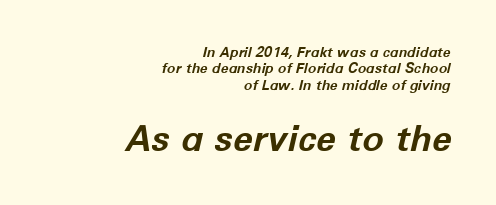
The image shows 36 px bold type, italic (leaning right); set right-aligned, line spacing 1.17x, normal letter spacing, not underlined; the second (bottom) block is 2.57x larger; low stroke contrast and a medium x-height.
